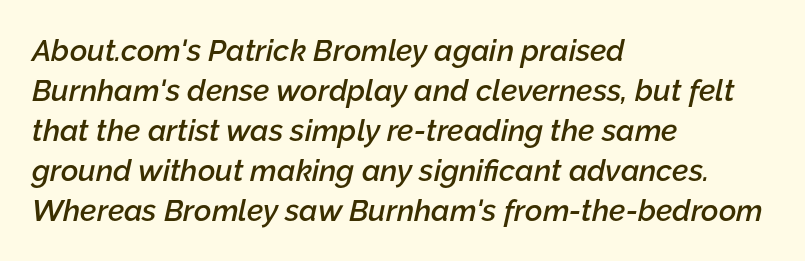
The image shows 30 px semibold type, italic (leaning right); set left-aligned, normal line spacing (1.33x), normal letter spacing, not underlined; low stroke contrast and a medium x-height.
